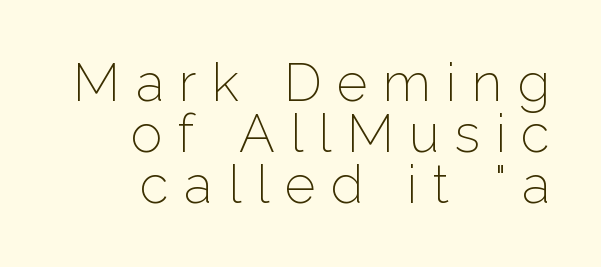
Q: Is the text bold? A: No.
Q: Is the text italic (slanted)? A: No, it is upright.
Q: Is the typeface a serif or a sans-serif typeface? A: Sans-serif.
Q: Is the text underlined? A: No.
Q: How is the paragraph aligned? A: Right-aligned.
Q: Is the spacing between letters normal or unusually wide? A: Unusually wide.
Q: Is the spacing between lines tight, normal or loose? A: Tight.
Q: Width (condensed, normal, or wide)? A: Normal.
Q: Stroke contrast? A: Low.
Q: x-height? A: Medium.
Q: Monospaced? A: No.
